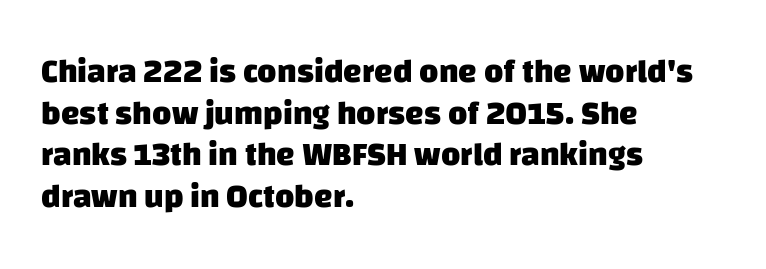
The image shows 33 px heavy sans-serif type; set left-aligned, normal line spacing (1.26x), normal letter spacing, not underlined; low stroke contrast and a large x-height.
